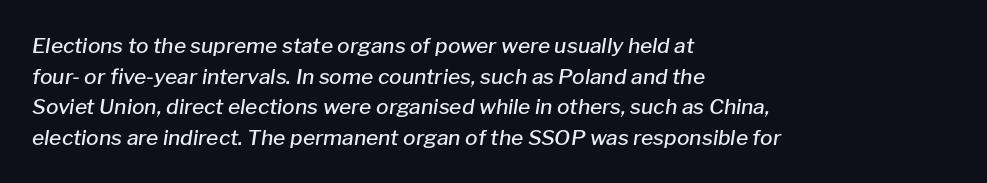
{"italic": "yes", "lean": "right", "slant_degrees": 8, "bold": "semi", "underline": "no", "align": "left", "line_spacing": "normal", "line_spacing_ratio": 1.46, "letter_spacing": "normal", "letter_spacing_em": 0.0, "glyph_px": 21}
